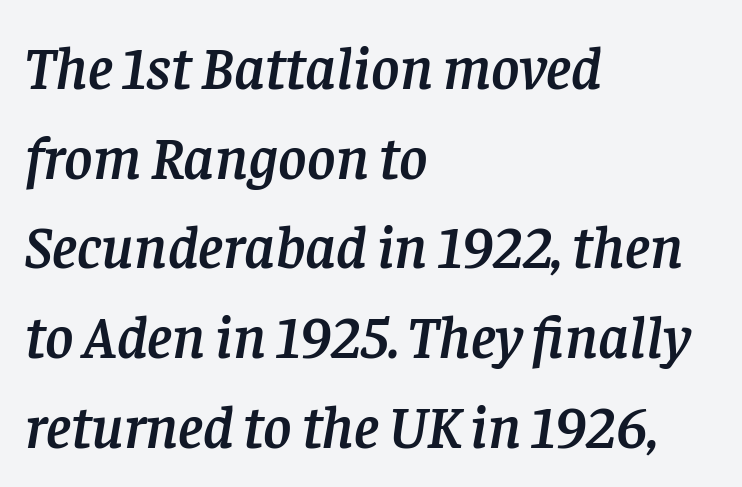
Q: Is the text italic (slanted)? A: Yes, it leans right by about 8 degrees.
Q: Is the typeface a serif or a sans-serif typeface? A: Serif.
Q: Is the text underlined? A: No.
Q: How is the paragraph aligned? A: Left-aligned.
Q: Is the spacing between letters normal or unusually wide? A: Normal.
Q: Is the spacing between lines tight, normal or loose? A: Normal.
Q: Width (condensed, normal, or wide)? A: Normal.
Q: Stroke contrast? A: Low.
Q: x-height? A: Large.
Q: Monospaced? A: No.
